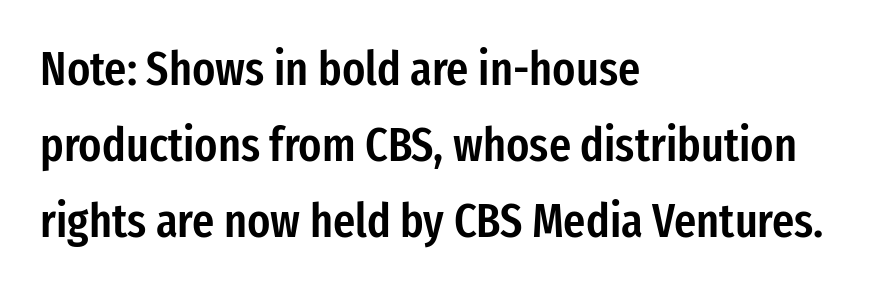
The image shows 48 px semibold, condensed sans-serif type, upright; set left-aligned, normal line spacing (1.58x), normal letter spacing, not underlined; low stroke contrast and a medium x-height.
